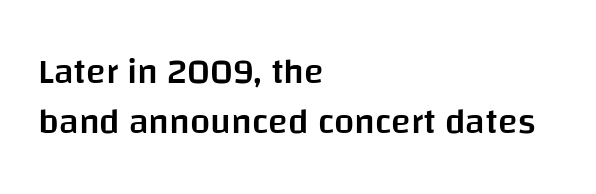
{"serif": "no", "italic": "no", "bold": "semi", "weight": "semibold", "width": "normal", "stroke_contrast": "low", "x_height": "large", "monospaced": "no", "underline": "no", "align": "left", "line_spacing": "normal", "line_spacing_ratio": 1.38, "letter_spacing": "normal", "letter_spacing_em": 0.0, "glyph_px": 36}
